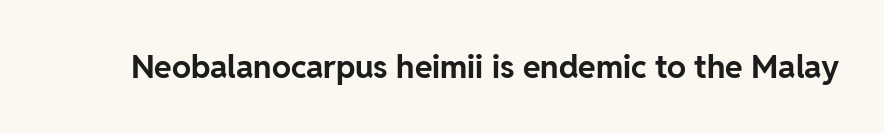
Do the characters align in a grid? No, the font is proportional. The strokes are fattened all the way to bold. The specimen omits any rule beneath the text block's lines. Words appear dense and cohesive because spacing is normal.
